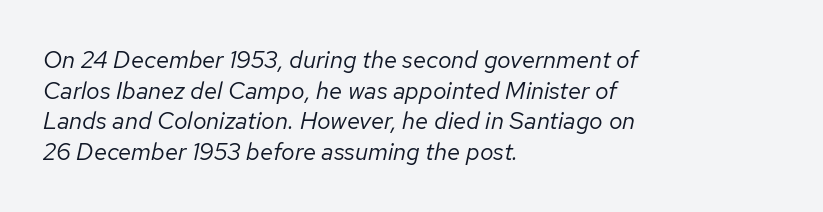
{"italic": "yes", "lean": "right", "slant_degrees": 12, "bold": "no", "underline": "no", "align": "left", "line_spacing": "normal", "line_spacing_ratio": 1.28, "letter_spacing": "normal", "letter_spacing_em": 0.0, "glyph_px": 24}
